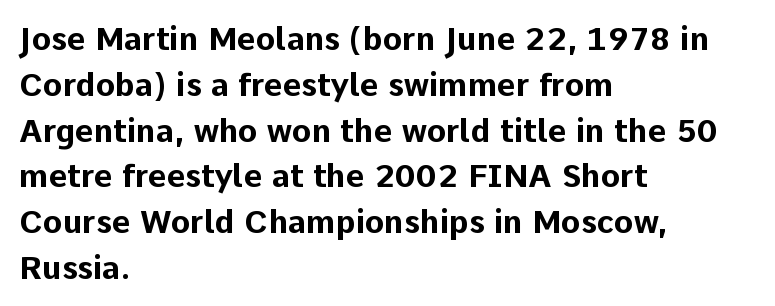
{"serif": "no", "italic": "no", "bold": "yes", "weight": "bold", "width": "normal", "stroke_contrast": "low", "x_height": "medium", "monospaced": "no", "underline": "no", "align": "left", "line_spacing": "normal", "line_spacing_ratio": 1.43, "letter_spacing": "normal", "letter_spacing_em": 0.0, "glyph_px": 32}
